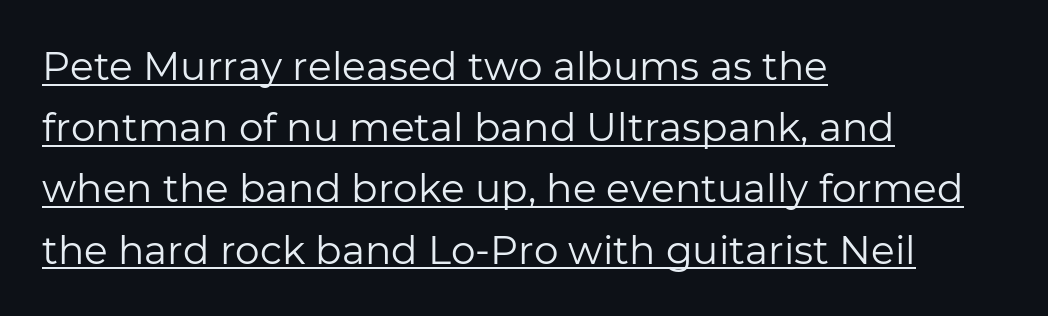
Q: Is the text bold? A: No.
Q: Is the text italic (slanted)? A: No, it is upright.
Q: Is the typeface a serif or a sans-serif typeface? A: Sans-serif.
Q: Is the text underlined? A: Yes.
Q: How is the paragraph aligned? A: Left-aligned.
Q: Is the spacing between letters normal or unusually wide? A: Normal.
Q: Is the spacing between lines tight, normal or loose? A: Normal.
Q: Width (condensed, normal, or wide)? A: Normal.
Q: Stroke contrast? A: Low.
Q: x-height? A: Medium.
Q: Monospaced? A: No.
